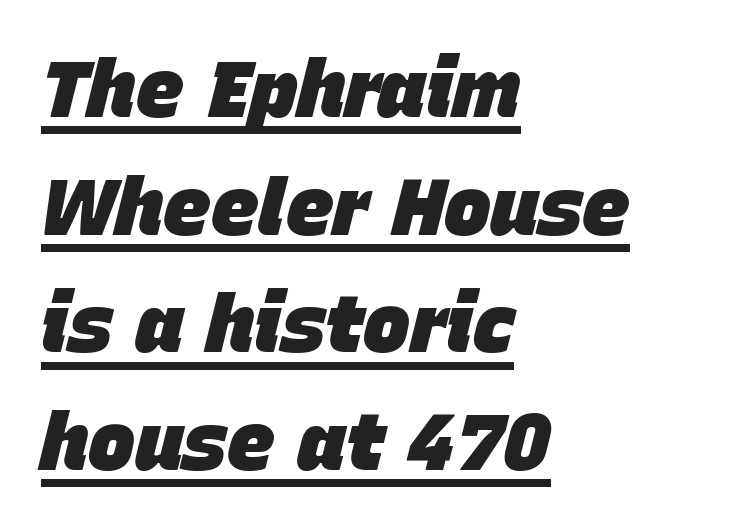
Q: Is the text bold? A: Yes.
Q: Is the text italic (slanted)? A: Yes, it leans right by about 15 degrees.
Q: Is the text underlined? A: Yes.
Q: How is the paragraph aligned? A: Left-aligned.
Q: Is the spacing between letters normal or unusually wide? A: Normal.
Q: Is the spacing between lines tight, normal or loose? A: Normal.
Q: Width (condensed, normal, or wide)? A: Normal.
Q: Stroke contrast? A: Low.
Q: x-height? A: Large.
Q: Monospaced? A: No.
